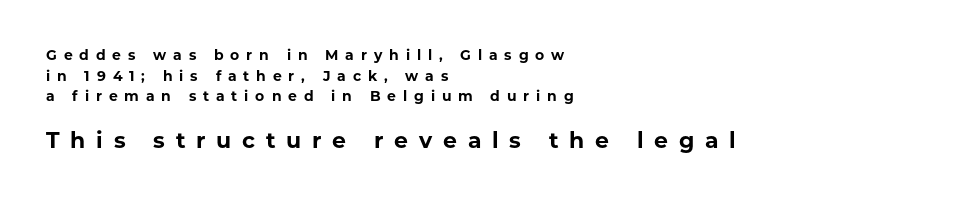
Do the letters lean? They stand straight. Regarding leading, the lines here are spaced in the standard way. This sample uses expanded letter spacing, leaving extra air between glyphs. Teacher's note: observe the even left margin — that is flush-left alignment. The string is rendered with underlining switched off.
